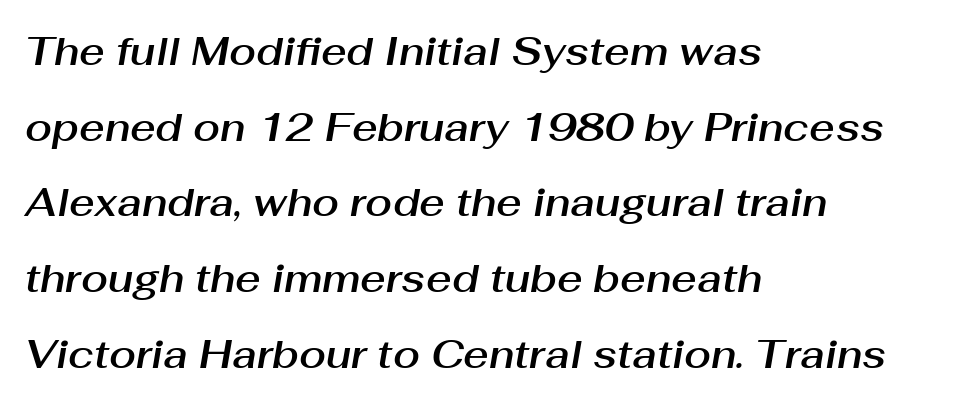
Words float on clear page, feet unadorned. A typesetter would call this proportional, since set widths differ per character. The specimen reads as italic at a glance. A typesetter would call this leading open, well beyond the default.
